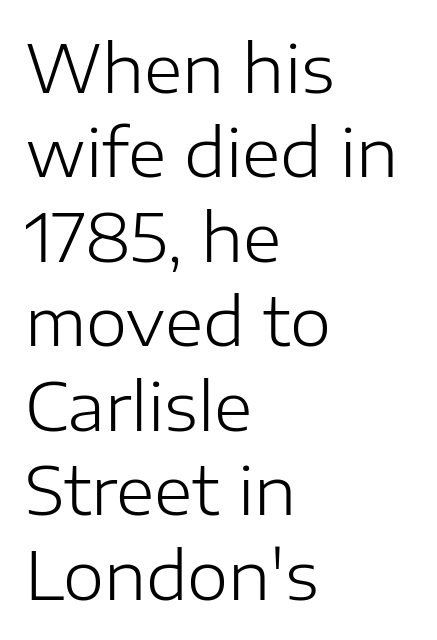
{"serif": "no", "italic": "no", "bold": "no", "weight": "light", "width": "normal", "stroke_contrast": "low", "x_height": "medium", "monospaced": "no", "underline": "no", "align": "left", "line_spacing": "normal", "line_spacing_ratio": 1.28, "letter_spacing": "normal", "letter_spacing_em": 0.0, "glyph_px": 66}
